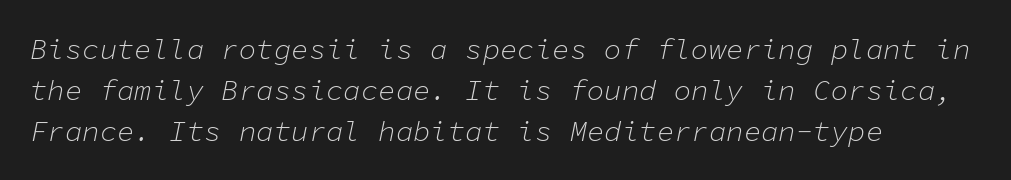
The face used here is monospaced, like something from a code editor. Is the type slanted? Yes — the strokes lean at a clear angle. Standard letterfit; no display-style spreading of the glyphs. The rendering anchors every line to the left-hand side. A typesetter would call this leading conventional body-copy spacing.
